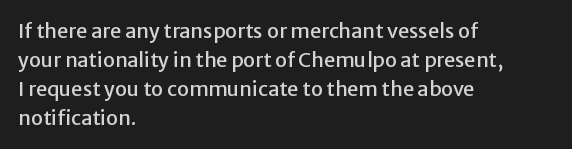
{"italic": "no", "underline": "no", "align": "left", "line_spacing": "normal", "line_spacing_ratio": 1.45, "letter_spacing": "normal", "letter_spacing_em": 0.0, "glyph_px": 20}
